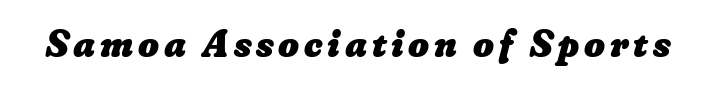
{"italic": "yes", "lean": "right", "slant_degrees": 16, "bold": "yes", "weight": "heavy", "width": "normal", "stroke_contrast": "low", "x_height": "small", "monospaced": "no", "underline": "no", "glyph_px": 40}
